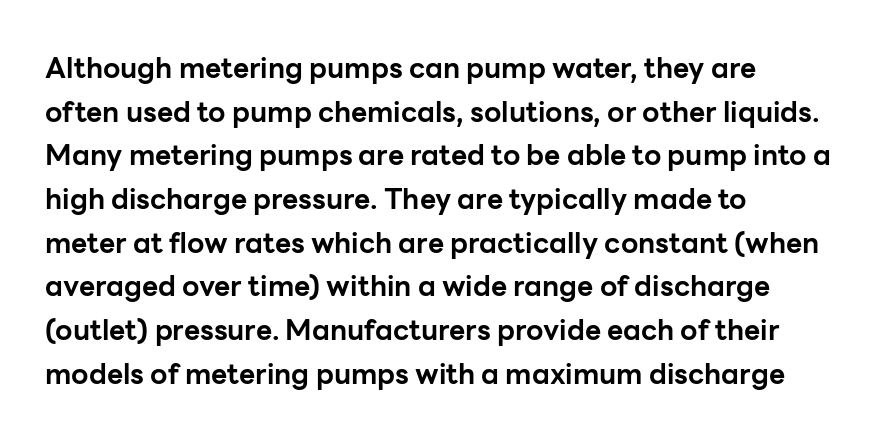
The letters stand straight up with perfectly vertical stems. The letters advance in unequal steps, a hallmark of proportional type. Anything drawn beneath the words? Only blank space. The passage shown has conventional tracking throughout. The passage is arranged the way most books set body copy — flush left. Summary of weight: heavy, a full bold.
